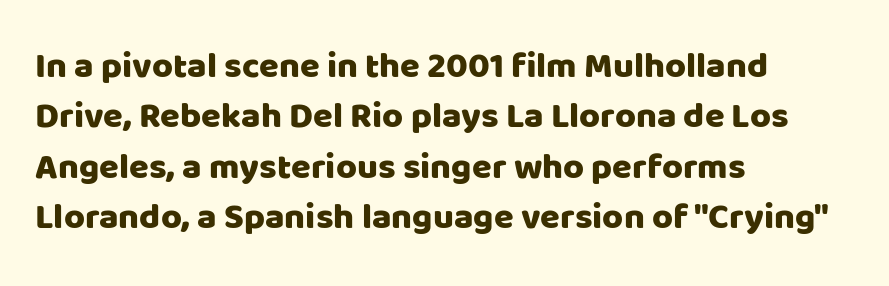
These lines are rendered in a variable-pitch font. Font category for this specimen: sans-serif. Style check: upright. The line-height multiplier appears to be the usual default.
